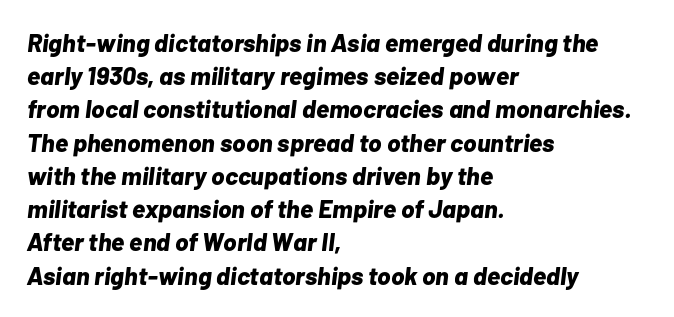
{"italic": "yes", "lean": "right", "slant_degrees": 7, "bold": "yes", "underline": "no", "align": "left", "line_spacing": "normal", "line_spacing_ratio": 1.33, "letter_spacing": "normal", "letter_spacing_em": 0.0, "glyph_px": 25}
